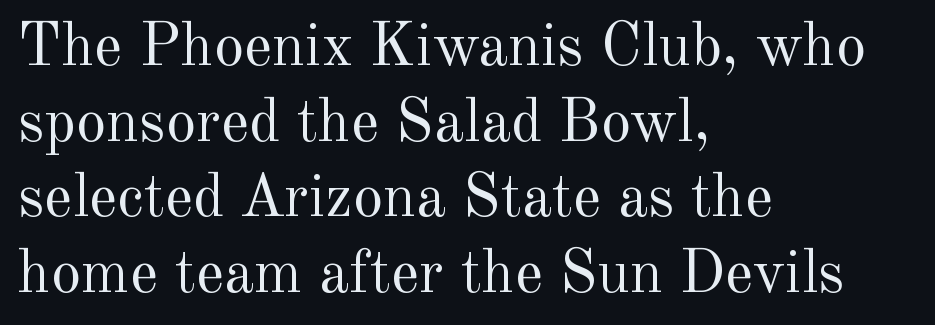
{"serif": "yes", "italic": "no", "bold": "no", "weight": "regular", "width": "normal", "x_height": "small", "monospaced": "no", "underline": "no", "align": "left", "line_spacing_ratio": 1.24, "letter_spacing": "normal", "letter_spacing_em": 0.0, "glyph_px": 61}
